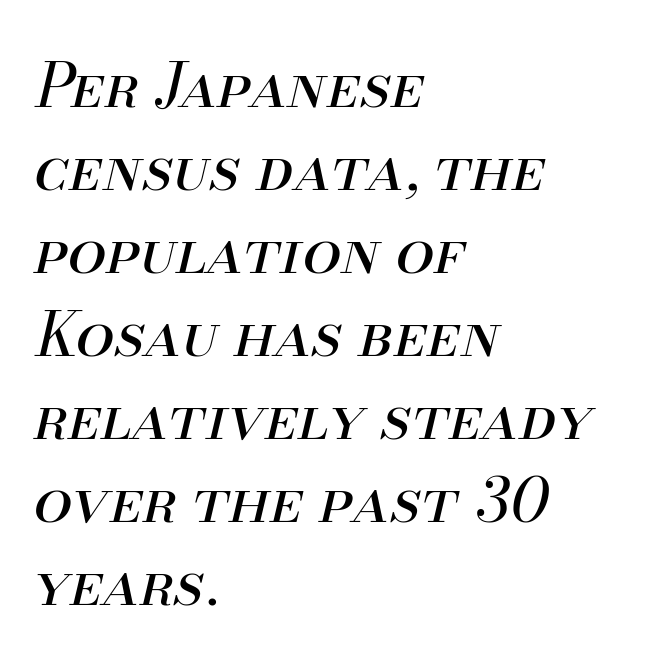
Yep, that's italic — everything's leaning. You could not count columns in this text — the font is proportionally spaced. A typesetter would call this leading conventional body-copy spacing. Stroke thickness stays within the range of a standard reading face or lighter. Tracking value appears to be zero — textbook default spacing. One-word summary of the alignment: left.
